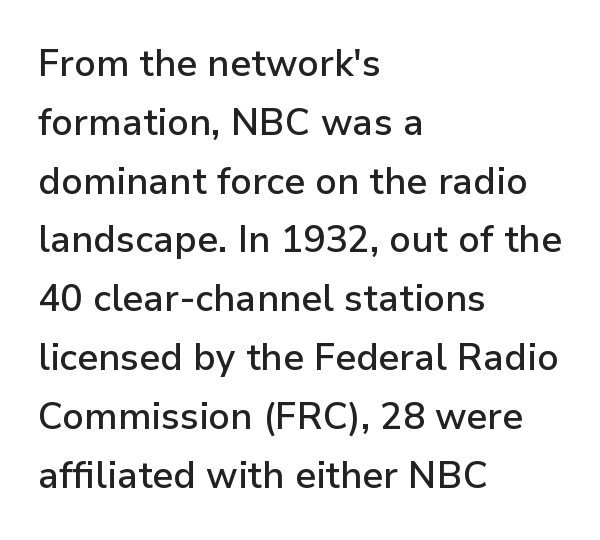
The image shows 37 px semibold sans-serif type, upright; set left-aligned, normal line spacing (1.59x), normal letter spacing, not underlined; low stroke contrast and a medium x-height.
